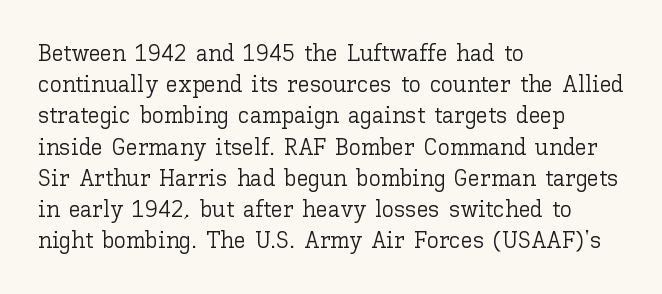
{"italic": "no", "bold": "no", "underline": "no", "align": "left", "line_spacing": "normal", "line_spacing_ratio": 1.3, "letter_spacing": "normal", "letter_spacing_em": 0.0, "glyph_px": 24}
